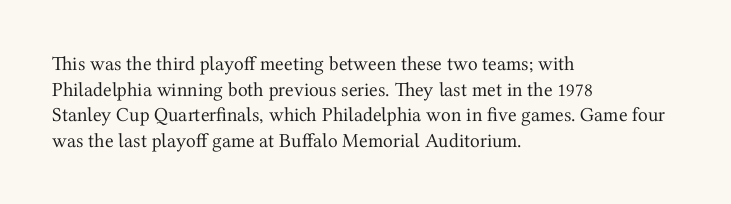
{"italic": "no", "bold": "no", "underline": "no", "align": "left", "line_spacing": "normal", "line_spacing_ratio": 1.28, "letter_spacing": "normal", "letter_spacing_em": 0.0, "glyph_px": 20}
